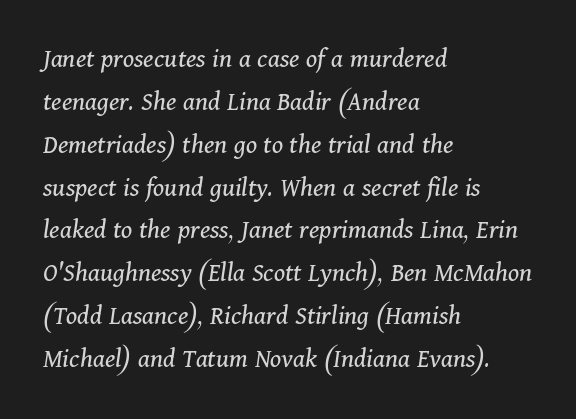
Q: Is the text bold? A: No.
Q: Is the text italic (slanted)? A: Yes, it leans right by about 11 degrees.
Q: Is the typeface a serif or a sans-serif typeface? A: Serif.
Q: Is the text underlined? A: No.
Q: How is the paragraph aligned? A: Left-aligned.
Q: Is the spacing between letters normal or unusually wide? A: Normal.
Q: Is the spacing between lines tight, normal or loose? A: Normal.
Q: Width (condensed, normal, or wide)? A: Normal.
Q: Stroke contrast? A: Medium.
Q: x-height? A: Medium.
Q: Monospaced? A: No.
